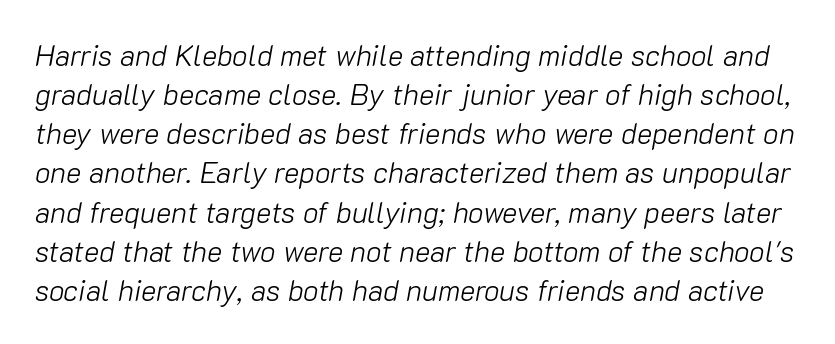
The image shows 29 px light type, italic (leaning right); set normal line spacing (1.35x), normal letter spacing, not underlined; low stroke contrast and a medium x-height.
